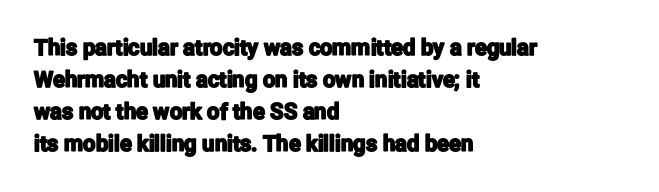
{"italic": "no", "underline": "no", "align": "left", "line_spacing": "normal", "line_spacing_ratio": 1.46, "letter_spacing": "normal", "letter_spacing_em": 0.0, "glyph_px": 22}
